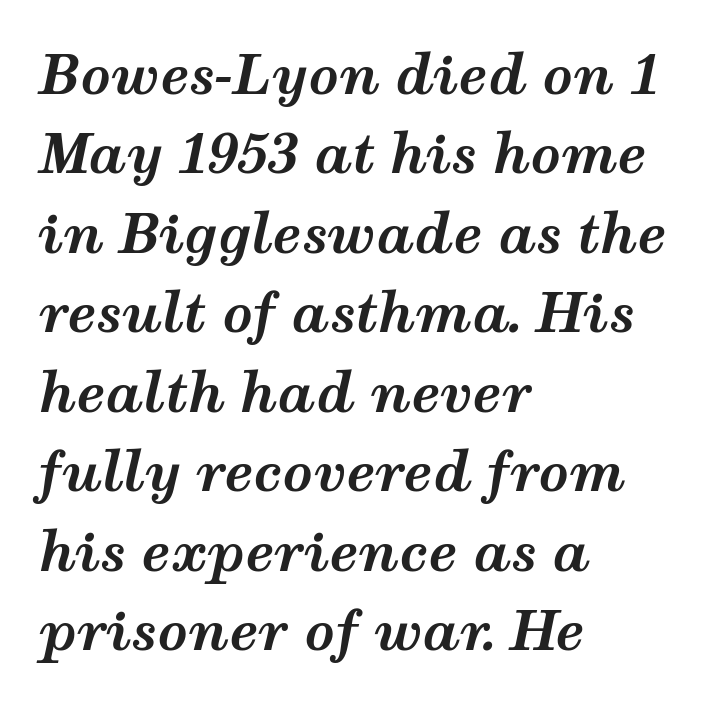
The image shows 53 px bold, wide type, italic (leaning right); set left-aligned, normal line spacing (1.5x), normal letter spacing, not underlined; medium stroke contrast and a medium x-height.
